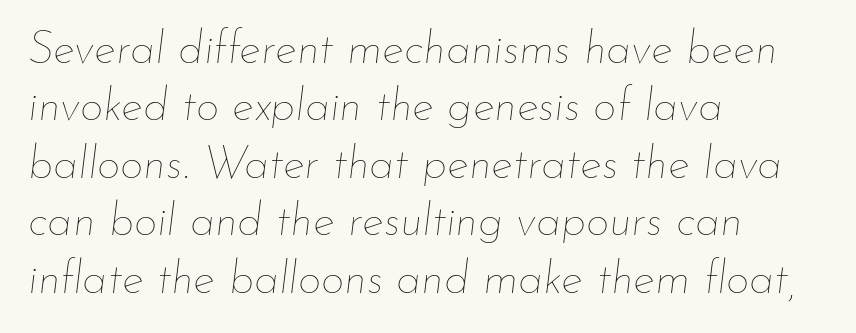
The image shows 46 px thin type, italic (leaning right); set left-aligned, normal line spacing (1.25x), normal letter spacing, not underlined; low stroke contrast and a small x-height.
